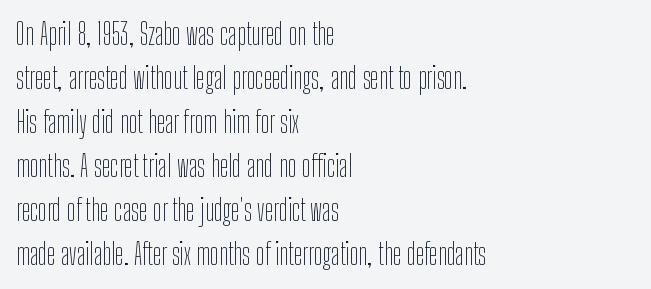
The rendering uses natural spacing where letterforms have individual widths. The type family on display is of the sans-serif kind. No letter is thick-stroked: the sample isn't bold. Descenders hang freely into open space. Baseline-to-baseline distance is the conventional proportion of letter height.
